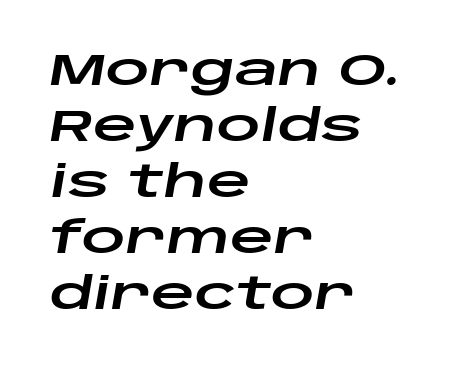
This sample keeps an unexceptional amount of space between lines. Casual observation: everything's shoved over to the left. What stands out about the letter spacing? Nothing — it is the standard amount. The letters advance in unequal steps, a hallmark of proportional type. Slant detected: the letters are inclined. Descenders hang freely into open space.
